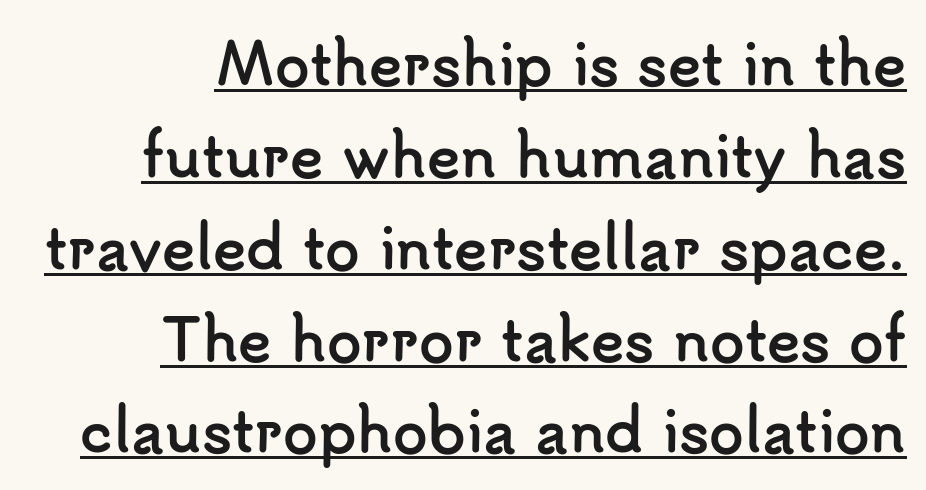
The image shows 56 px semibold sans-serif type, upright; set right-aligned, normal line spacing (1.64x), normal letter spacing, underlined; low stroke contrast and a small x-height.
